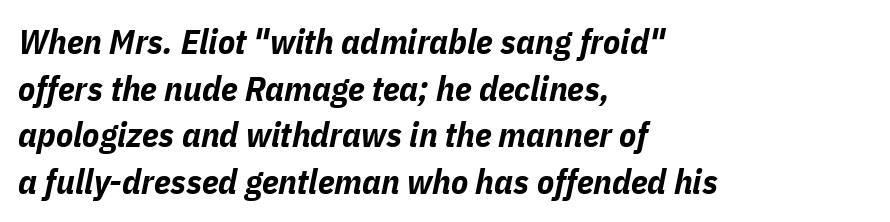
Heavy-handed strokes throughout: this text is bold. These lines are set flush left with a ragged right edge. These lines are rendered in a variable-pitch font. Look at the tracking — it's just the regular setting, nothing added. Notice how descenders clear the ascenders below comfortably — that's standard leading. An italicized treatment has been applied to the whole sample.
